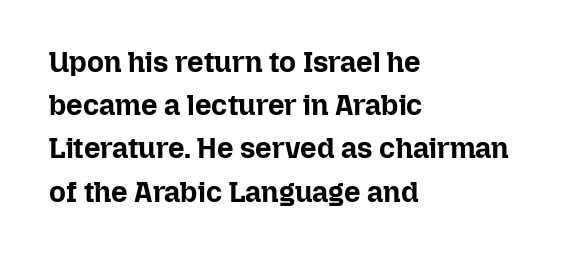
Q: Is the text bold? A: Yes.
Q: Is the text italic (slanted)? A: No, it is upright.
Q: Is the text underlined? A: No.
Q: How is the paragraph aligned? A: Left-aligned.
Q: Is the spacing between letters normal or unusually wide? A: Normal.
Q: Is the spacing between lines tight, normal or loose? A: Normal.
Q: Width (condensed, normal, or wide)? A: Normal.
Q: Stroke contrast? A: Low.
Q: x-height? A: Medium.
Q: Monospaced? A: No.
